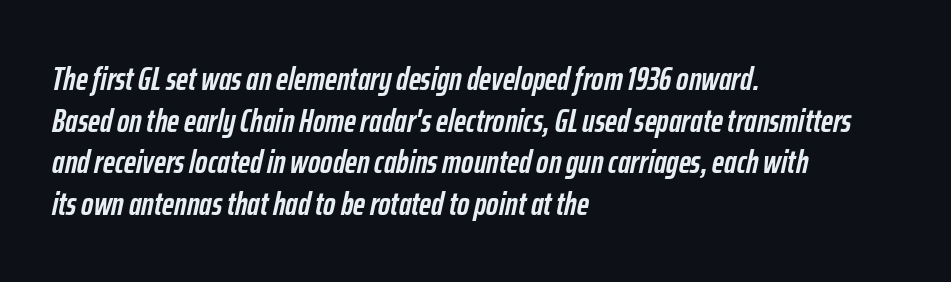
Does the copy run flush right? No — it runs flush left. Letters rest on an invisible, unmarked baseline. Does the lettering tilt? It does — this is italic. Varying glyph widths throughout — classic text-font behaviour. What weight is shown? A full bold with thick strokes.
